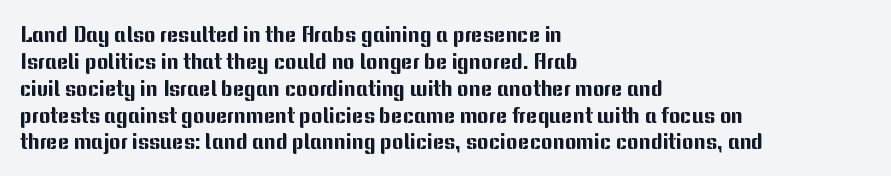
Is the block centered? No — it sits flush against the left margin. Beneath every word, the page is bare. What stands out about the letter spacing? Nothing — it is the standard amount. The lettering stays uniformly vertical, giving the passage a roman look.
